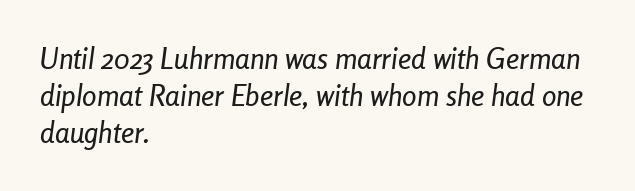
The image shows 29 px condensed type, italic (leaning right); set left-aligned, normal line spacing (1.28x), normal letter spacing, not underlined; low stroke contrast and a medium x-height.
